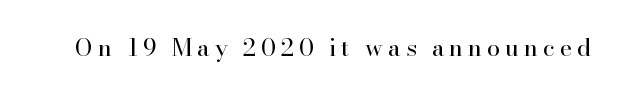
{"italic": "no", "bold": "no", "underline": "no", "letter_spacing": "wide", "letter_spacing_em": 0.2, "glyph_px": 24}
